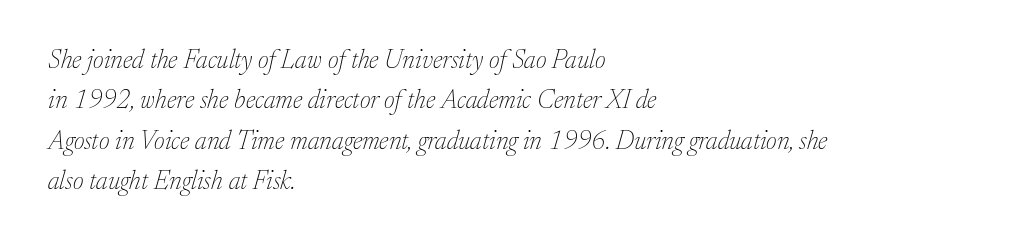
Nothing unusual about the tracking: characters are spaced as the font intends. Does the leading feel generous? No, just average. Counters stay open thanks to moderate or lighter strokes. Descender tails drop into unmarked territory. Casual observation: everything's shoved over to the left.
